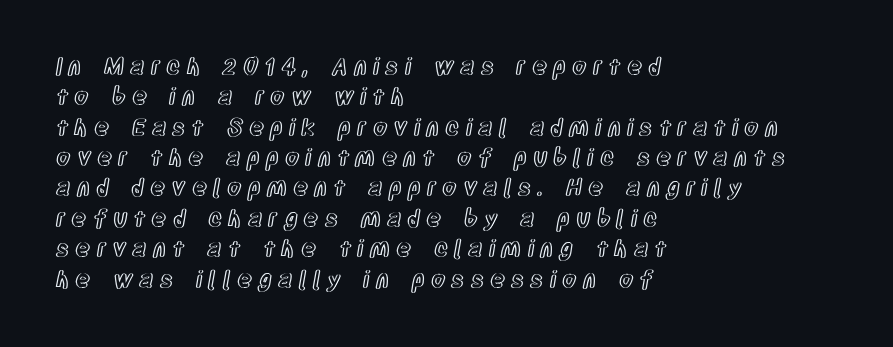
Underlining? Definitely not there. Interline gaps are of average width in this sample. Observe the wide spacing: letters keep a clear distance from each other. Notice how the passage keeps a crisp vertical edge on the left only.
